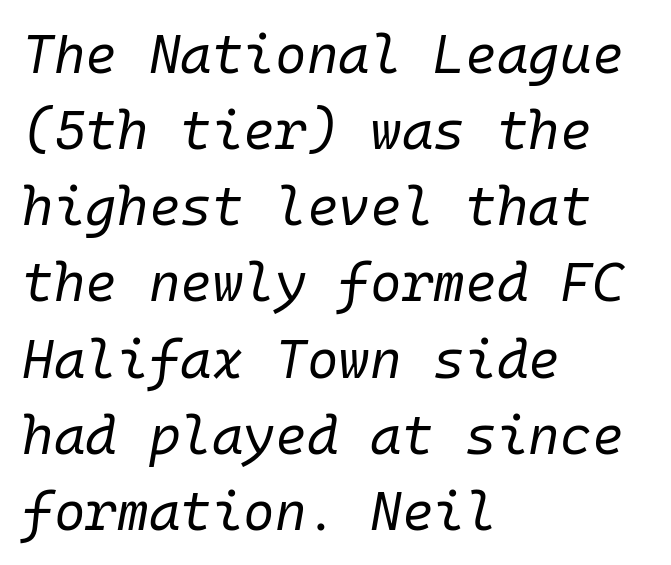
The image shows 54 px regular-weight type, italic (leaning right), monospaced; set left-aligned, normal line spacing (1.41x), normal letter spacing, not underlined; low stroke contrast and a medium x-height.
